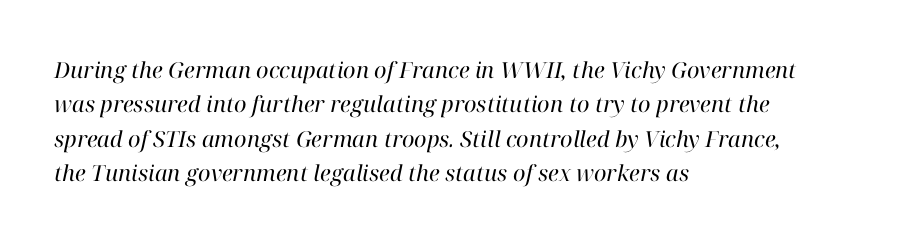
Weight: in the light-to-regular range. Between one letter and the next there's only the usual sliver of space. The lettering tilts uniformly, giving the passage an italic look. Normally led — the rows are evenly, conventionally spaced.
